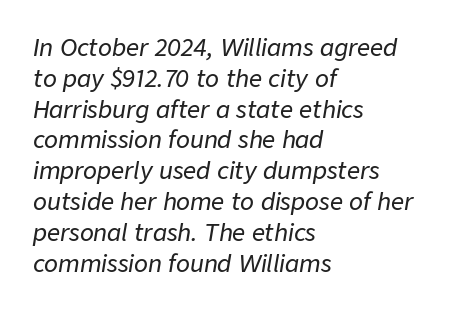
Leading matches the norm, producing a regular column. This sample is left-justified, so line endings fall wherever the words run out. Every character sits at an angle, as italics do. Nobody touched the tracking dial on this one.
